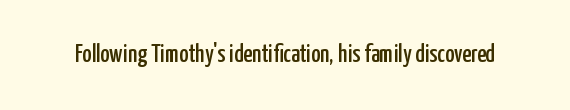
{"italic": "no", "underline": "no", "letter_spacing": "normal", "letter_spacing_em": 0.0, "glyph_px": 25}
